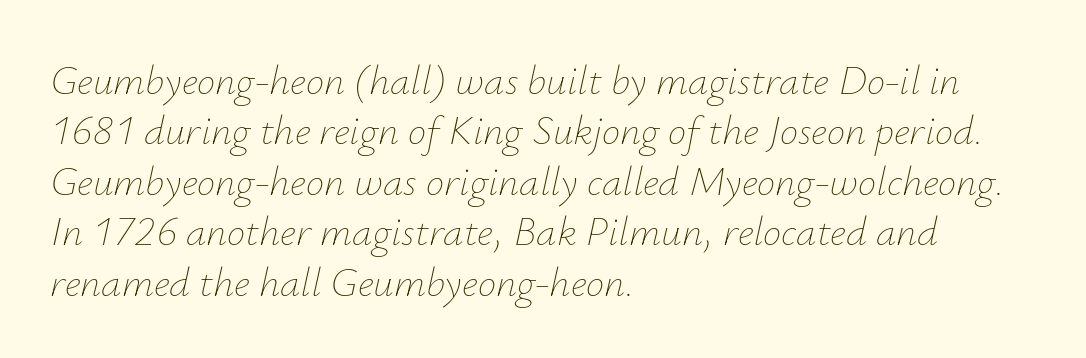
{"italic": "yes", "lean": "right", "slant_degrees": 12, "bold": "no", "weight": "thin", "width": "normal", "stroke_contrast": "low", "x_height": "small", "monospaced": "no", "underline": "no", "align": "left", "line_spacing_ratio": 1.23, "letter_spacing": "normal", "letter_spacing_em": 0.0, "glyph_px": 41}
